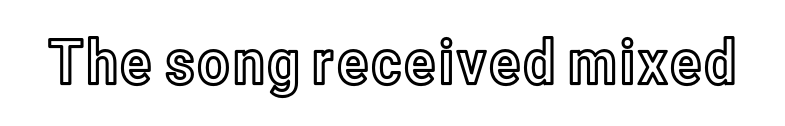
{"italic": "no", "width": "condensed", "x_height": "medium", "monospaced": "no", "underline": "no", "letter_spacing": "normal", "letter_spacing_em": 0.0, "glyph_px": 62}
